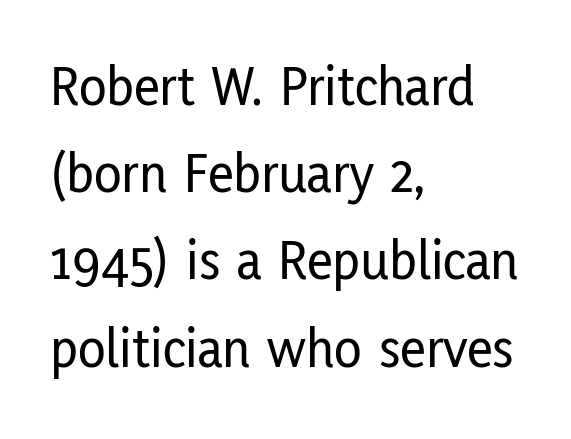
Letter spacing: default. The font family rendered here belongs to the sans-serif group. Think of a printed novel: that variable character pitch is what you see here. No word sits above an underline.
